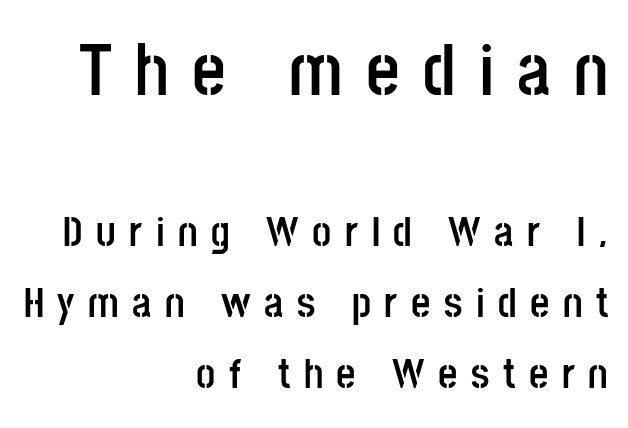
Q: Is the text bold? A: Yes.
Q: Is the text italic (slanted)? A: No, it is upright.
Q: Is the typeface a serif or a sans-serif typeface? A: Sans-serif.
Q: Is the text underlined? A: No.
Q: How is the paragraph aligned? A: Right-aligned.
Q: Is the spacing between letters normal or unusually wide? A: Unusually wide.
Q: Is the spacing between lines tight, normal or loose? A: Normal.
Q: Which block of text is set in a larger size, the first (top) or the second (bottom)? A: The first (top) one.
Q: Width (condensed, normal, or wide)? A: Condensed.
Q: Stroke contrast? A: Low.
Q: x-height? A: Large.
Q: Monospaced? A: No.
